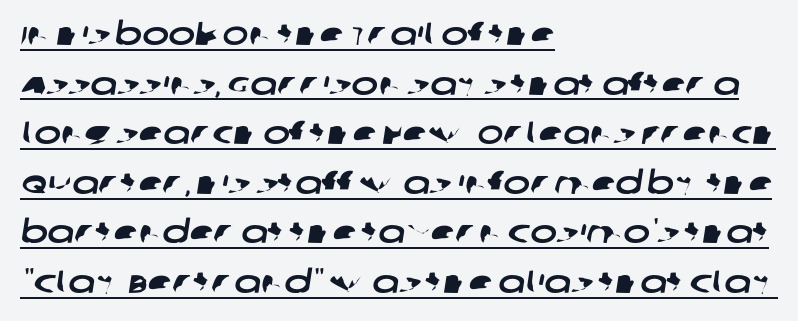
What kind of face is this? One without serifs — a sans. Vertically, the passage feels balanced, rows spaced as you'd expect. Looks like regular typesetting: each glyph gets only the width it needs. This rendering uses left alignment, leaving the right contour irregular.
